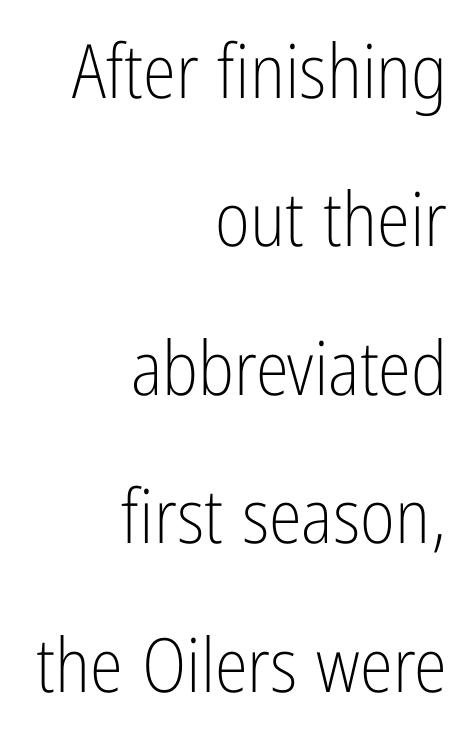
Does extra space separate the letters? No, they use regular spacing. The characters are drawn with everyday or finer stroke widths. The face used here is a sans, in the tradition of grotesques and geometrics. Casual observation: everything's shoved over to the right. Regarding leading, the lines here are spaced well apart. Do the characters align in a grid? No, the font is proportional.
